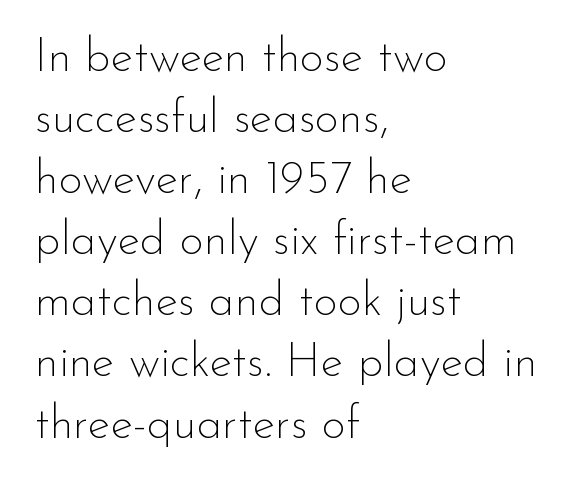
{"serif": "no", "italic": "no", "bold": "no", "weight": "thin", "width": "normal", "stroke_contrast": "low", "x_height": "small", "monospaced": "no", "underline": "no", "align": "left", "line_spacing": "normal", "line_spacing_ratio": 1.3, "letter_spacing": "normal", "letter_spacing_em": 0.0, "glyph_px": 47}
